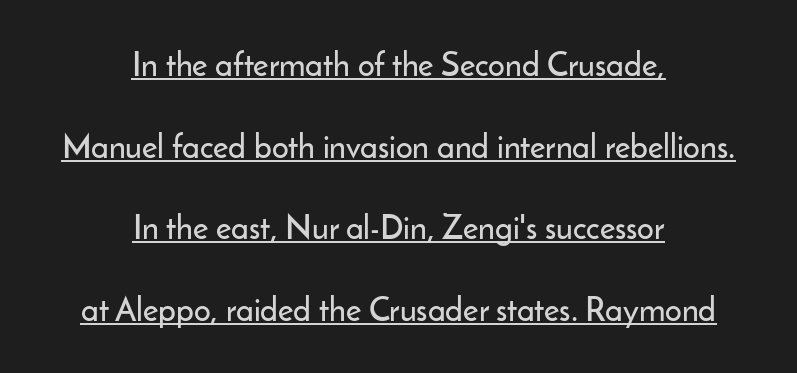
Q: Is the text italic (slanted)? A: No, it is upright.
Q: Is the typeface a serif or a sans-serif typeface? A: Sans-serif.
Q: Is the text underlined? A: Yes.
Q: How is the paragraph aligned? A: Centered.
Q: Is the spacing between letters normal or unusually wide? A: Normal.
Q: Is the spacing between lines tight, normal or loose? A: Loose.
Q: Width (condensed, normal, or wide)? A: Normal.
Q: Stroke contrast? A: Low.
Q: x-height? A: Small.
Q: Monospaced? A: No.
